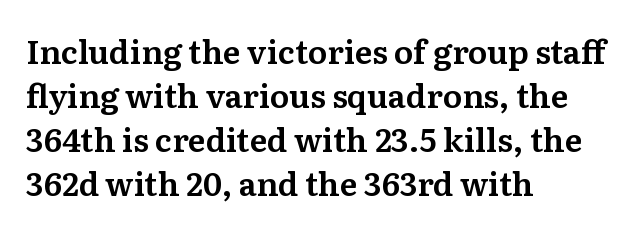
Descenders are the only things crossing below the line. Rendered with straight, roman letterforms. If you drew a ruler down the left edge, every line would touch it. Here the designer chose a conventional face with non-uniform glyph widths.
